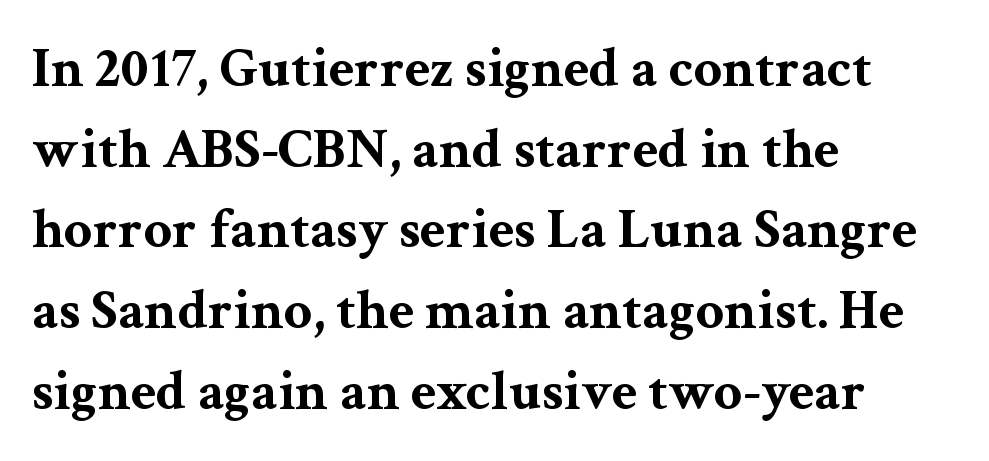
Q: Is the text bold? A: Yes.
Q: Is the text italic (slanted)? A: No, it is upright.
Q: Is the typeface a serif or a sans-serif typeface? A: Serif.
Q: Is the text underlined? A: No.
Q: How is the paragraph aligned? A: Left-aligned.
Q: Is the spacing between letters normal or unusually wide? A: Normal.
Q: Is the spacing between lines tight, normal or loose? A: Normal.
Q: Width (condensed, normal, or wide)? A: Wide.
Q: Stroke contrast? A: Medium.
Q: x-height? A: Medium.
Q: Monospaced? A: No.
